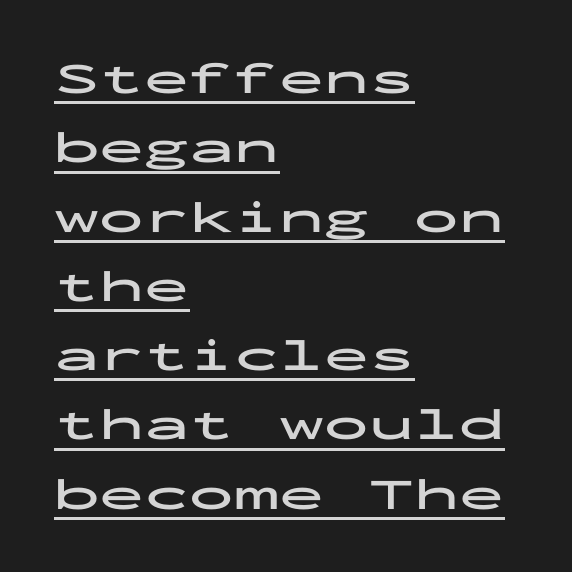
The face used here is monospaced, like something from a code editor. Compared with a centered layout, this one pins lines to the left instead. The passage shown stacks its lines at a standard gap. There is no visible air inserted between adjacent glyphs. How heavy is the stroke? Heavy — this is a bold.
